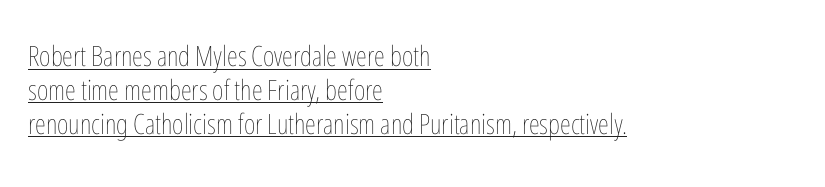
{"italic": "no", "bold": "no", "weight": "thin", "width": "condensed", "stroke_contrast": "low", "x_height": "medium", "monospaced": "no", "underline": "yes", "align": "left", "line_spacing_ratio": 1.21, "letter_spacing": "normal", "letter_spacing_em": 0.0, "glyph_px": 28}
